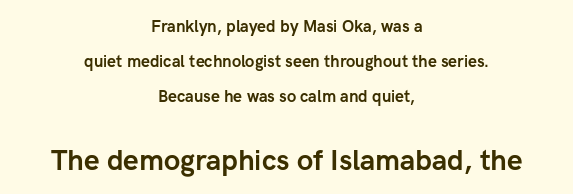
The image shows 28 px semibold sans-serif type, upright; set centered, loose line spacing (2.18x), normal letter spacing, not underlined; the second (bottom) block is 1.75x larger; low stroke contrast and a medium x-height.
